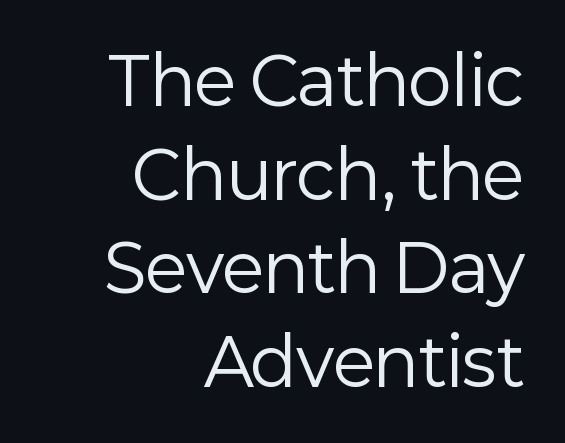
The lines sit at an ordinary, default distance from one another. Reading down the block, your eye finds every line finishing at a fixed right position. Look at the bottom of the vertical strokes: they stop flat, with no serifs. The weight would be labelled regular, book, light, or lighter still.
